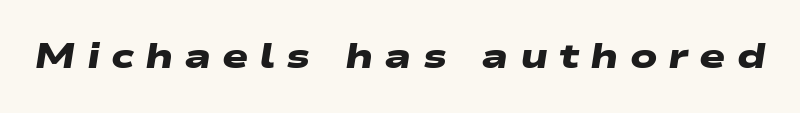
Serifs: no, the terminals of the letterforms are clean. Weight check: bold — yes, fully. Looks like regular typesetting: each glyph gets only the width it needs. Someone cranked the tracking dial way up on this one.
